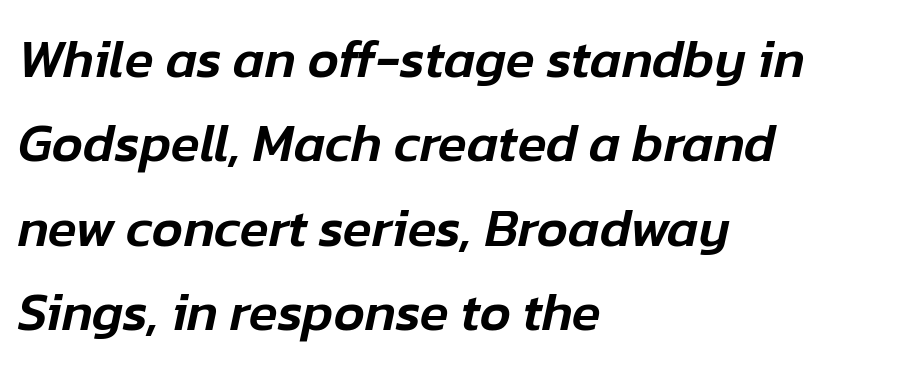
{"italic": "yes", "lean": "right", "slant_degrees": 12, "width": "normal", "stroke_contrast": "low", "x_height": "medium", "monospaced": "no", "underline": "no", "align": "left", "line_spacing": "normal", "line_spacing_ratio": 1.59, "letter_spacing": "normal", "letter_spacing_em": 0.0, "glyph_px": 53}
